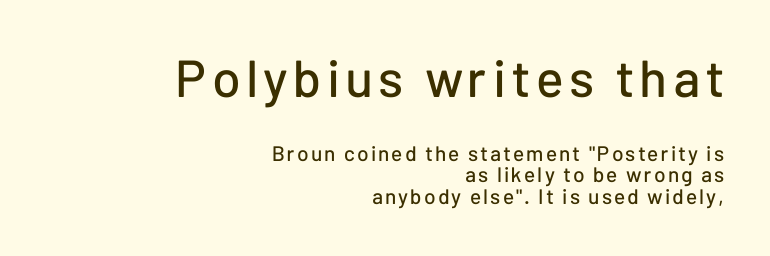
Q: Is the text italic (slanted)? A: No, it is upright.
Q: Is the typeface a serif or a sans-serif typeface? A: Sans-serif.
Q: Is the text underlined? A: No.
Q: How is the paragraph aligned? A: Right-aligned.
Q: Is the spacing between lines tight, normal or loose? A: Tight.
Q: Which block of text is set in a larger size, the first (top) or the second (bottom)? A: The first (top) one.
Q: Width (condensed, normal, or wide)? A: Normal.
Q: Stroke contrast? A: Low.
Q: x-height? A: Medium.
Q: Monospaced? A: No.
